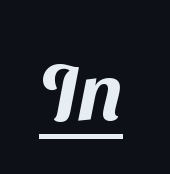
Q: Is the typeface a serif or a sans-serif typeface? A: Sans-serif.
Q: Is the text underlined? A: Yes.
Q: Is the spacing between letters normal or unusually wide? A: Normal.
Q: Width (condensed, normal, or wide)? A: Normal.
Q: Stroke contrast? A: Medium.
Q: x-height? A: Medium.
Q: Monospaced? A: No.
